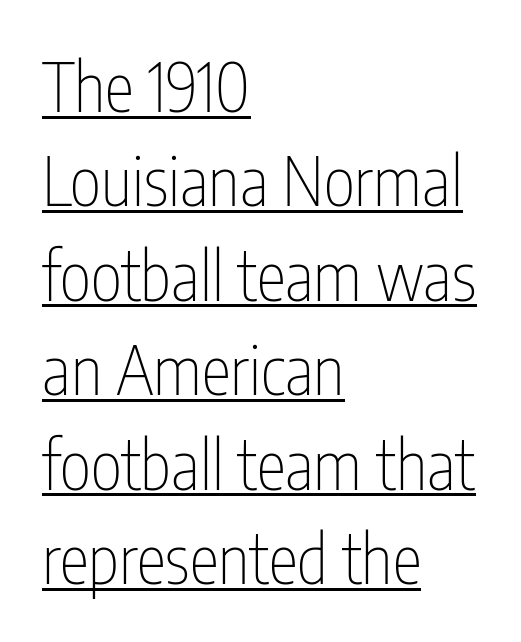
Q: Is the text bold? A: No.
Q: Is the text italic (slanted)? A: No, it is upright.
Q: Is the typeface a serif or a sans-serif typeface? A: Sans-serif.
Q: Is the text underlined? A: Yes.
Q: How is the paragraph aligned? A: Left-aligned.
Q: Is the spacing between letters normal or unusually wide? A: Normal.
Q: Is the spacing between lines tight, normal or loose? A: Normal.
Q: Width (condensed, normal, or wide)? A: Condensed.
Q: Stroke contrast? A: Low.
Q: x-height? A: Medium.
Q: Monospaced? A: No.
